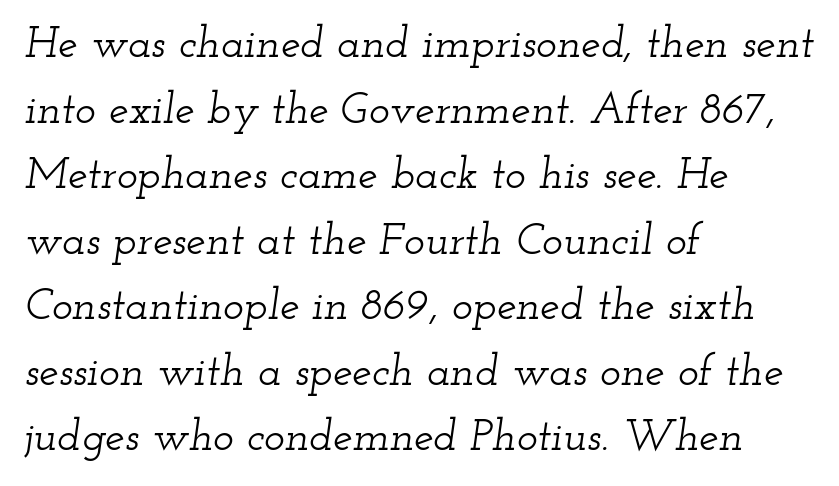
The image shows 44 px wide serif type, italic (leaning right); set left-aligned, normal line spacing (1.49x), normal letter spacing, not underlined; low stroke contrast and a small x-height.
